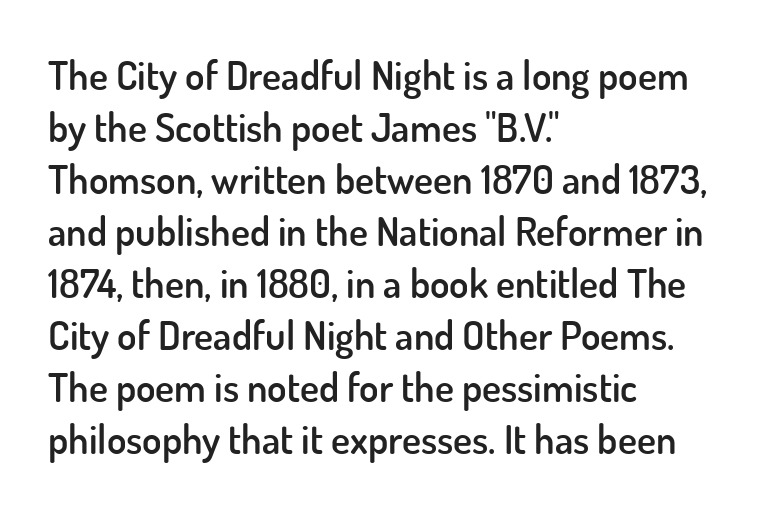
The image shows 40 px semibold sans-serif type, upright; set left-aligned, normal line spacing (1.3x), normal letter spacing, not underlined; low stroke contrast and a small x-height.
